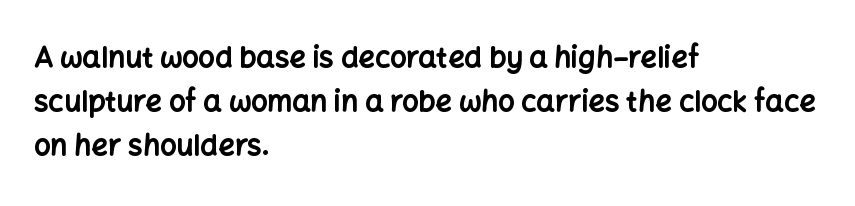
Q: Is the text bold? A: Yes.
Q: Is the text italic (slanted)? A: No, it is upright.
Q: Is the typeface a serif or a sans-serif typeface? A: Sans-serif.
Q: Is the text underlined? A: No.
Q: How is the paragraph aligned? A: Left-aligned.
Q: Is the spacing between letters normal or unusually wide? A: Normal.
Q: Is the spacing between lines tight, normal or loose? A: Normal.
Q: Width (condensed, normal, or wide)? A: Normal.
Q: Stroke contrast? A: Low.
Q: x-height? A: Medium.
Q: Monospaced? A: No.
